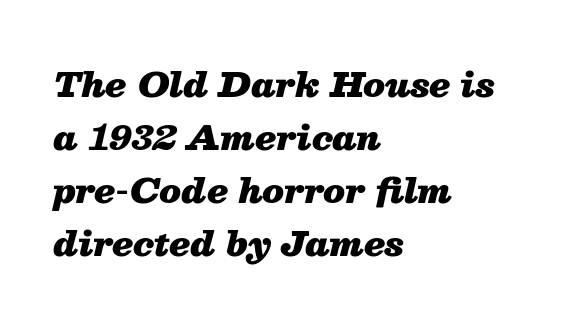
Letters rest on an invisible, unmarked baseline. Would a proofreader flag this as italicized? Yes. Each letter keeps its own natural width here, so spacing adapts to shape. Each new line begins a customary step beneath the previous one.
